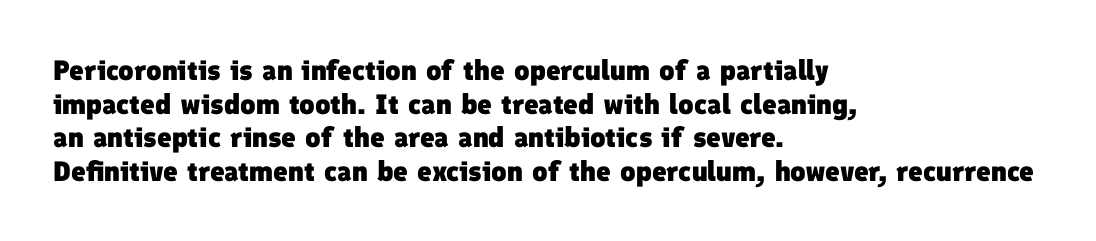
Q: Is the text bold? A: Yes.
Q: Is the typeface a serif or a sans-serif typeface? A: Sans-serif.
Q: Is the text underlined? A: No.
Q: How is the paragraph aligned? A: Left-aligned.
Q: Is the spacing between letters normal or unusually wide? A: Normal.
Q: Width (condensed, normal, or wide)? A: Normal.
Q: Stroke contrast? A: Low.
Q: x-height? A: Medium.
Q: Monospaced? A: No.
